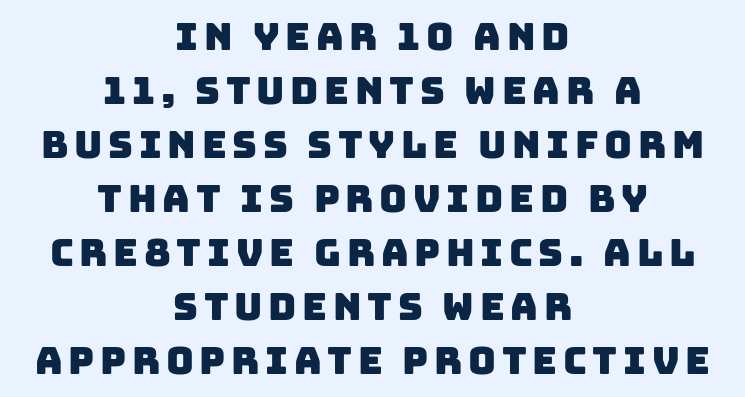
The image shows 38 px sans-serif type; set centered, normal line spacing (1.42x), not underlined; low stroke contrast and a large x-height.
